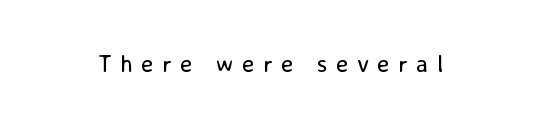
The image shows 24 px text type, upright; set unusually wide letter spacing (+0.36 em), not underlined.
